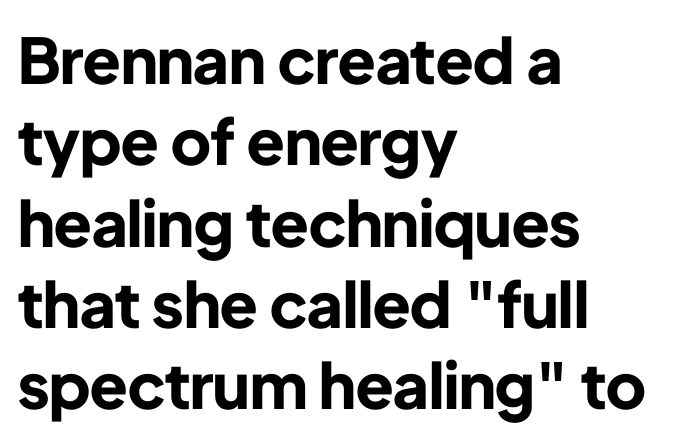
{"serif": "no", "italic": "no", "bold": "yes", "weight": "bold", "width": "normal", "stroke_contrast": "low", "x_height": "medium", "monospaced": "no", "underline": "no", "align": "left", "line_spacing": "normal", "line_spacing_ratio": 1.29, "letter_spacing": "normal", "letter_spacing_em": 0.0, "glyph_px": 63}
